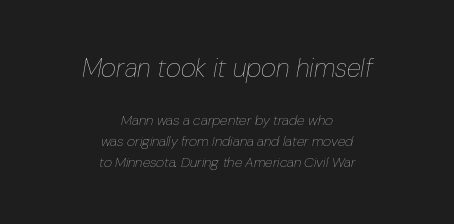
Q: Is the text bold? A: No.
Q: Is the text italic (slanted)? A: Yes, it leans right by about 10 degrees.
Q: Is the text underlined? A: No.
Q: How is the paragraph aligned? A: Centered.
Q: Is the spacing between letters normal or unusually wide? A: Normal.
Q: Is the spacing between lines tight, normal or loose? A: Normal.
Q: Which block of text is set in a larger size, the first (top) or the second (bottom)? A: The first (top) one.
